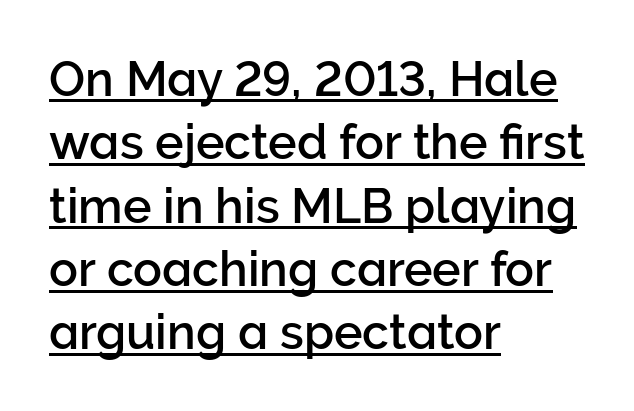
Short and long lines alike share a common starting point at left. The typography opts for an upright posture over an oblique one. Interline gaps are of average width in this sample. Here the designer chose a conventional face with non-uniform glyph widths. What decoration does the sample have? An underline. No feet cap the strokes, marking this as sans-serif type.
